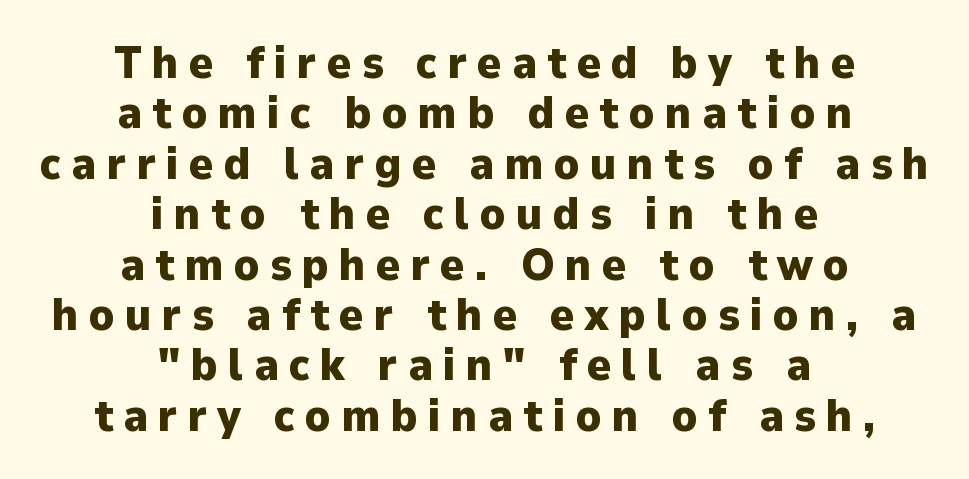
The image shows 45 px heavy sans-serif type, upright; set centered, tight line spacing (1.12x), unusually wide letter spacing (+0.23 em), not underlined; low stroke contrast and a medium x-height.
